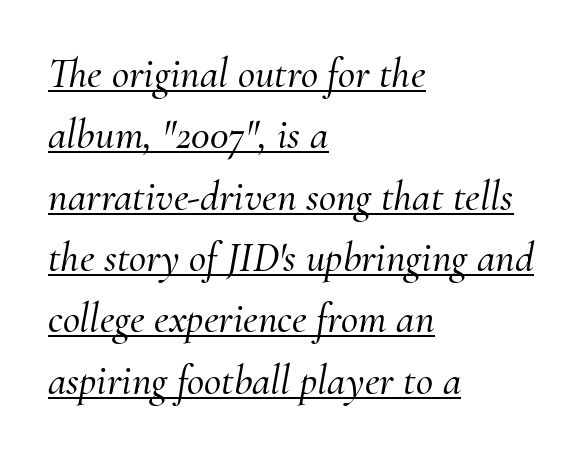
The image shows 42 px serif type, italic (leaning right); set left-aligned, normal line spacing (1.46x), normal letter spacing, underlined; medium stroke contrast and a small x-height.
